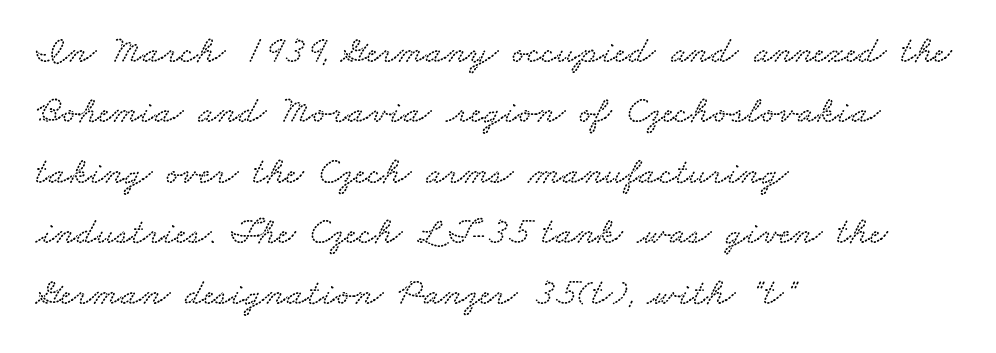
The image shows 38 px wide type; set left-aligned, normal line spacing (1.59x), normal letter spacing, not underlined; low stroke contrast and a small x-height.
